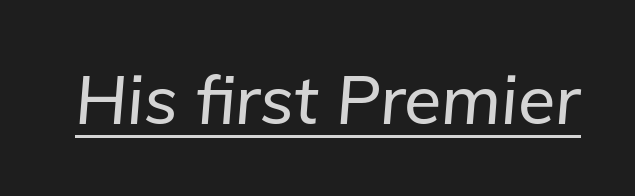
Varying glyph widths throughout — classic text-font behaviour. The text carries the slant typical of an italic or oblique font. The sample's only ornament is a line tracing under the words. You could call the tracking neutral — neither tight nor loose.
